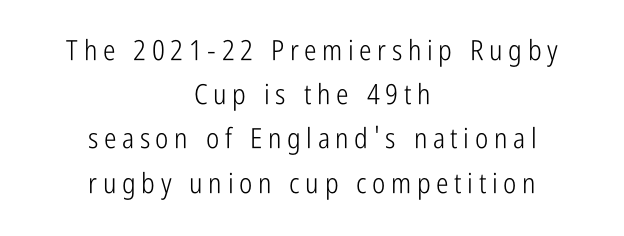
{"serif": "no", "italic": "no", "bold": "no", "weight": "light", "width": "condensed", "stroke_contrast": "low", "x_height": "medium", "monospaced": "no", "underline": "no", "align": "center", "line_spacing": "normal", "line_spacing_ratio": 1.58, "letter_spacing": "wide", "letter_spacing_em": 0.2, "glyph_px": 28}
